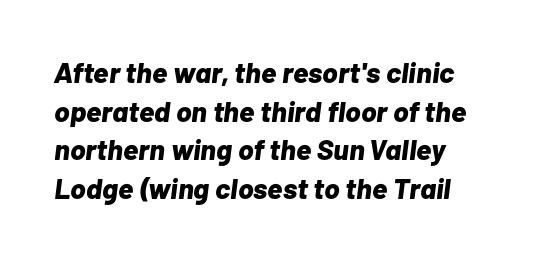
{"italic": "yes", "lean": "right", "slant_degrees": 7, "bold": "yes", "weight": "bold", "width": "normal", "stroke_contrast": "low", "x_height": "medium", "monospaced": "no", "underline": "no", "line_spacing": "normal", "line_spacing_ratio": 1.33, "letter_spacing": "normal", "letter_spacing_em": 0.0, "glyph_px": 29}
